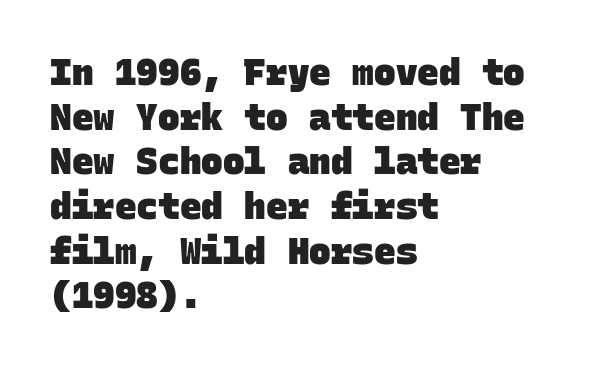
Here the glyphs are tracked normally, forming tight word shapes. The passage shown is typed in a monospace face where columns stay perfectly aligned. I'd call this a sans setting — the letters go barefoot. Short and long lines alike share a common starting point at left. Each row of text sits above clean, open space.
